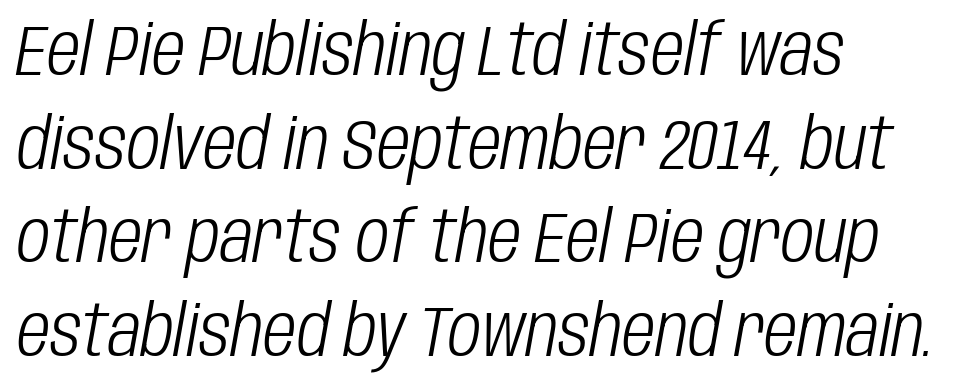
{"italic": "yes", "lean": "right", "slant_degrees": 10, "bold": "no", "weight": "light", "width": "condensed", "stroke_contrast": "low", "x_height": "large", "monospaced": "no", "underline": "no", "align": "left", "line_spacing": "normal", "line_spacing_ratio": 1.3, "letter_spacing": "normal", "letter_spacing_em": 0.0, "glyph_px": 72}
